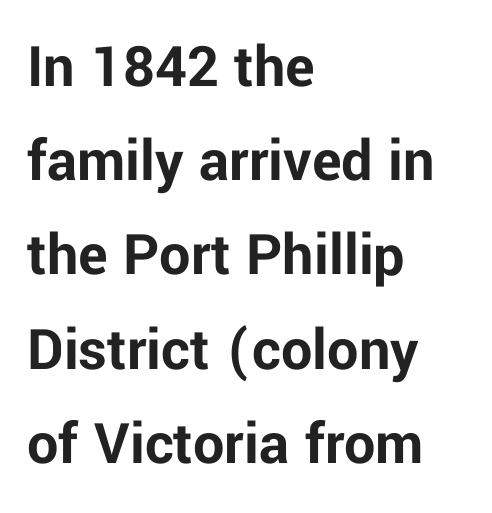
Look at the tracking — it's just the regular setting, nothing added. Where is the straight margin? On the left. This is sans-serif lettering, the kind often seen on screens and signage. Beneath every word, the page is bare. The lettering stays uniformly vertical, giving the passage a roman look. In terms of leading, this rendering sits right in the middle.
